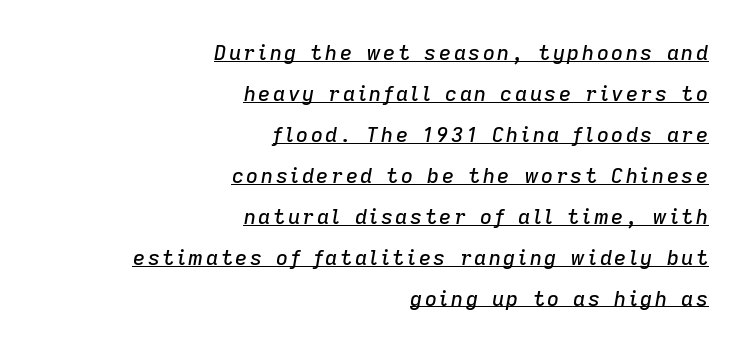
The image shows 21 px text type, italic (leaning right); set right-aligned, loose line spacing (1.95x), underlined.
